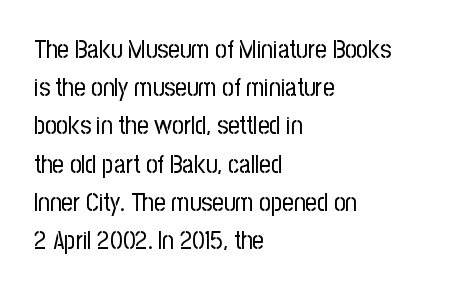
Q: Is the text bold? A: No.
Q: Is the text italic (slanted)? A: No, it is upright.
Q: Is the text underlined? A: No.
Q: How is the paragraph aligned? A: Left-aligned.
Q: Is the spacing between letters normal or unusually wide? A: Normal.
Q: Is the spacing between lines tight, normal or loose? A: Normal.
